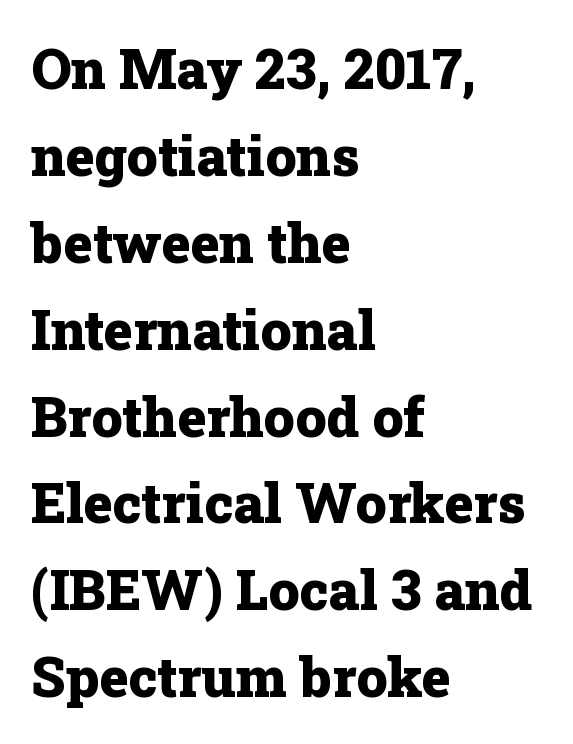
Underline: absent. A typesetter would call this zero additional tracking. These lines are rendered in a variable-pitch font. Does the lettering tilt? It doesn't — this is upright. If you measured baseline to baseline, you'd find a middling distance.
